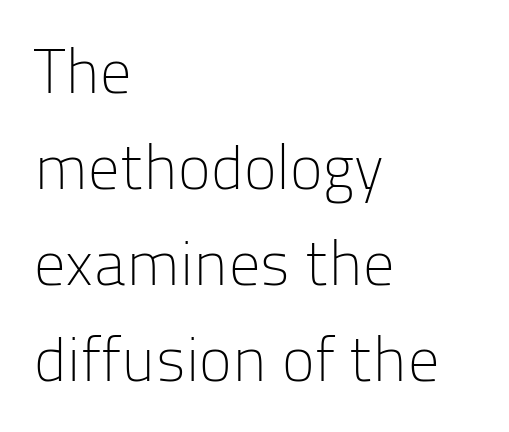
The image shows 62 px light sans-serif type, upright; set left-aligned, normal line spacing (1.55x), normal letter spacing, not underlined; low stroke contrast and a medium x-height.
